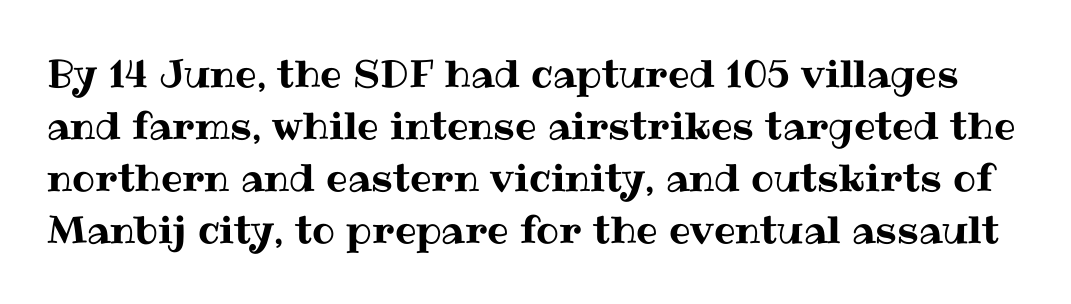
The image shows 38 px text type, upright; set normal line spacing (1.37x), normal letter spacing, not underlined; medium stroke contrast and a medium x-height.
